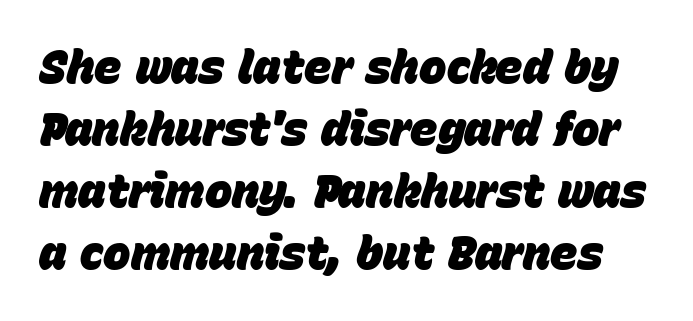
Quick note: underline off. On the weight axis this lands at bold, roughly 700. The rendering uses a moderate line-height, typical for paragraphs. The letters advance in unequal steps, a hallmark of proportional type. Observe the ordinary spacing: letters are neighbours, not strangers.
